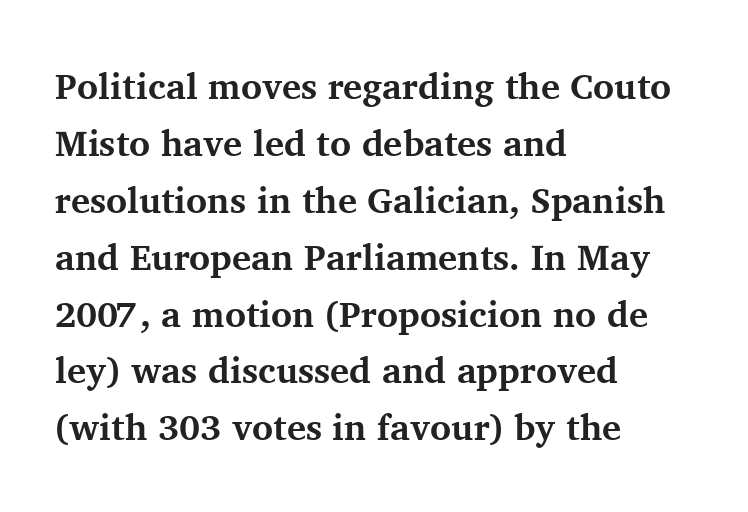
Pretty heavy lettering here — definitely bold. The typeface chosen for these lines features serifs. Does the lettering tilt? It doesn't — this is upright. If you drew a ruler down the left edge, every line would touch it.
